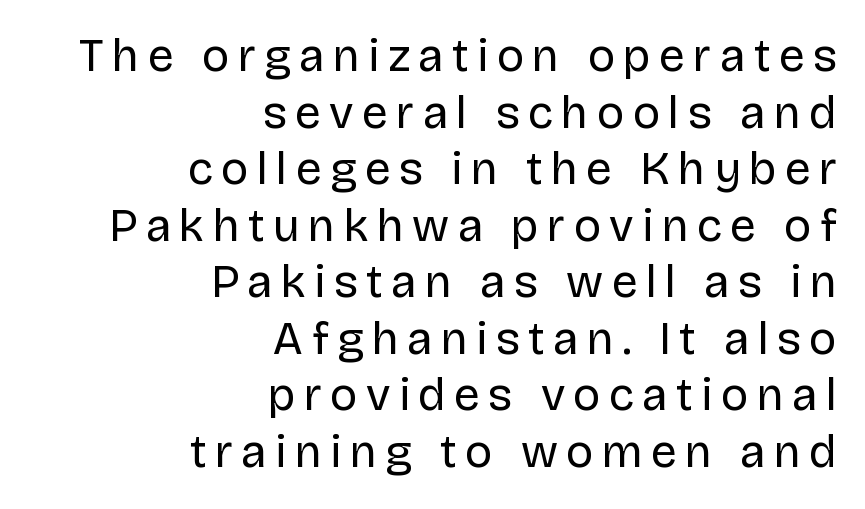
In terms of letterform style, serifs are entirely absent. Which margin do the lines hug? The right one — the left edge is uneven. Varying glyph widths throughout — classic text-font behaviour. A bare baseline throughout the passage. The font sits on the lighter half of the weight spectrum, regular included. Ascenders rise straight up at ninety degrees.
